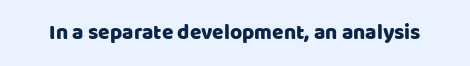
{"italic": "no", "underline": "no", "letter_spacing": "normal", "letter_spacing_em": 0.0, "glyph_px": 21}
